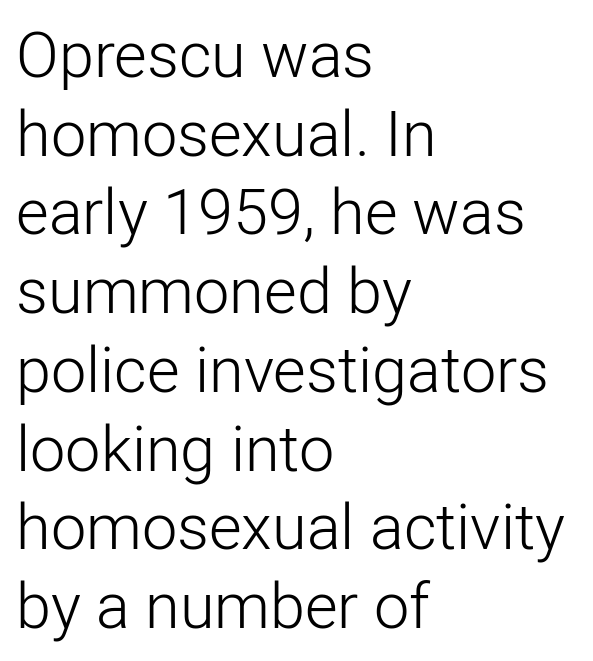
Caption: multi-line text, flush left, ragged right. Vertical spacing — default. Each letter's strokes conclude bluntly, with no projecting serifs. Designer's note — italics off, roman on. These glyphs show unthickened strokes, regular width or finer.
